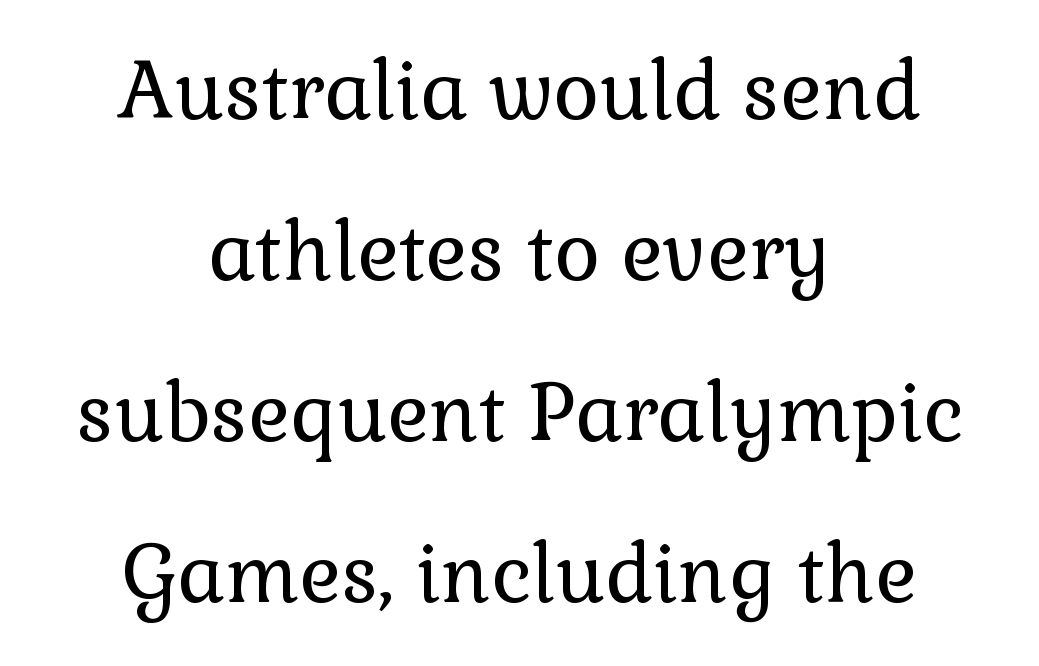
The image shows 79 px regular-weight serif type, upright; set centered, loose line spacing (2.04x), normal letter spacing, not underlined; a medium x-height.
